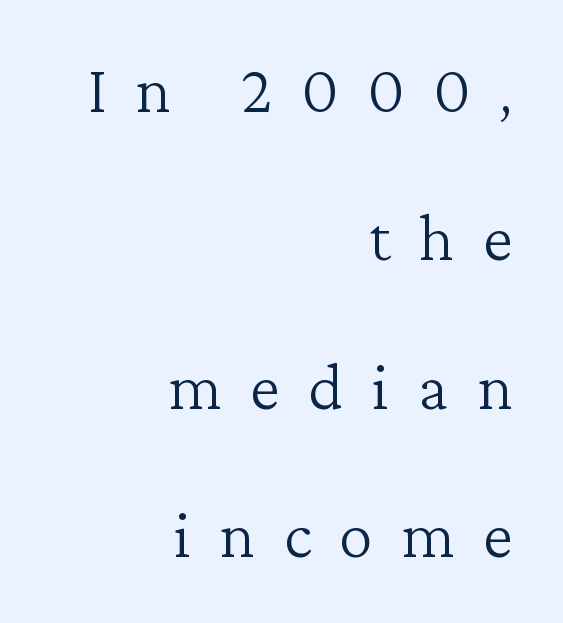
Counters stay open thanks to moderate or lighter strokes. Every character sits straight up, as roman type does. The letters advance in unequal steps, a hallmark of proportional type. Successive baselines arrive slowly, with a big drop between each.
